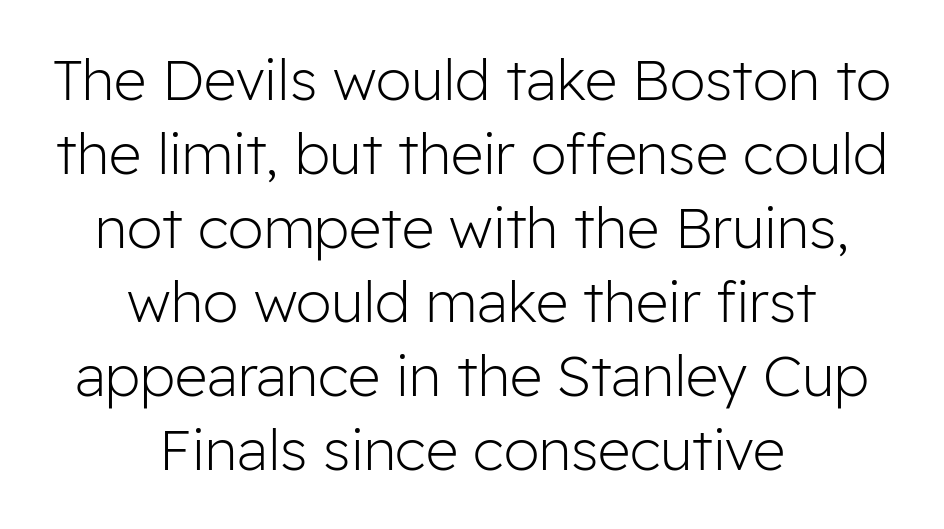
{"serif": "no", "italic": "no", "bold": "no", "weight": "light", "width": "normal", "stroke_contrast": "low", "x_height": "medium", "monospaced": "no", "underline": "no", "align": "center", "line_spacing": "normal", "line_spacing_ratio": 1.3, "letter_spacing": "normal", "letter_spacing_em": 0.0, "glyph_px": 57}
